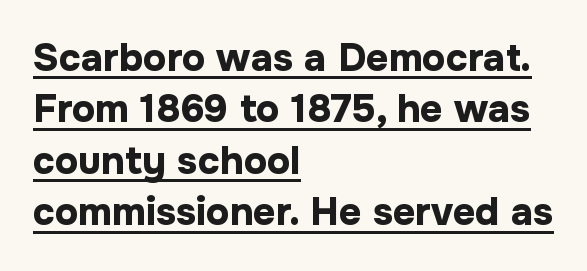
The image shows 39 px bold sans-serif type, upright; set left-aligned, normal line spacing (1.32x), normal letter spacing, underlined; low stroke contrast and a medium x-height.
